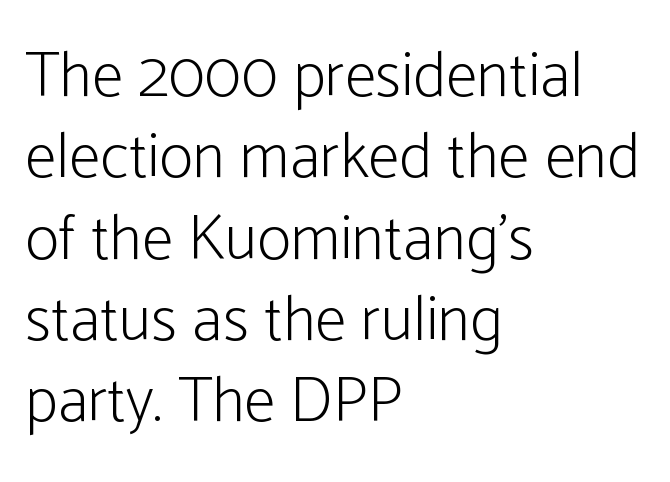
Q: Is the text bold? A: No.
Q: Is the text italic (slanted)? A: No, it is upright.
Q: Is the typeface a serif or a sans-serif typeface? A: Sans-serif.
Q: Is the text underlined? A: No.
Q: How is the paragraph aligned? A: Left-aligned.
Q: Is the spacing between letters normal or unusually wide? A: Normal.
Q: Is the spacing between lines tight, normal or loose? A: Normal.
Q: Width (condensed, normal, or wide)? A: Condensed.
Q: Stroke contrast? A: Low.
Q: x-height? A: Medium.
Q: Monospaced? A: No.
